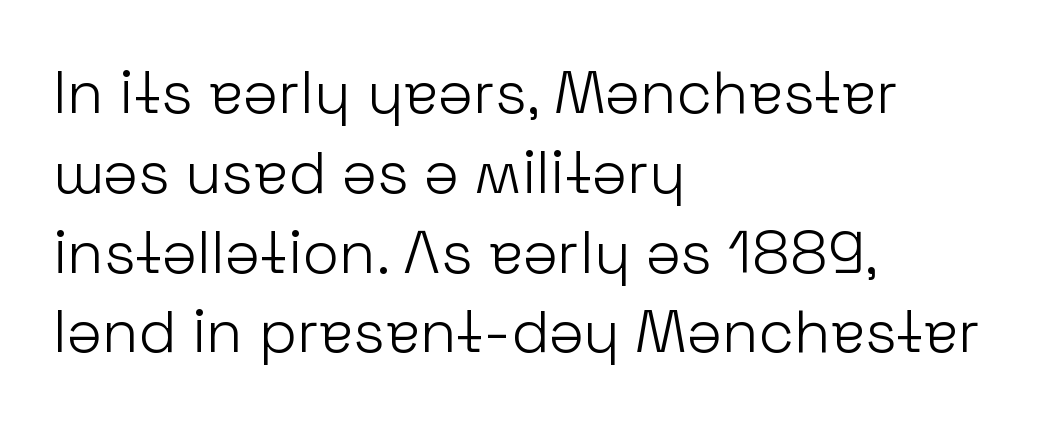
A typesetter would call this leading conventional body-copy spacing. What stands out about the letter spacing? Nothing — it is the standard amount. I'd call this a sans setting — the letters go barefoot. This sample has the flowing, uneven cadence of proportional lettering. These glyphs show unthickened strokes, regular width or finer. Which margin do the lines hug? The left one — the right edge is uneven.
